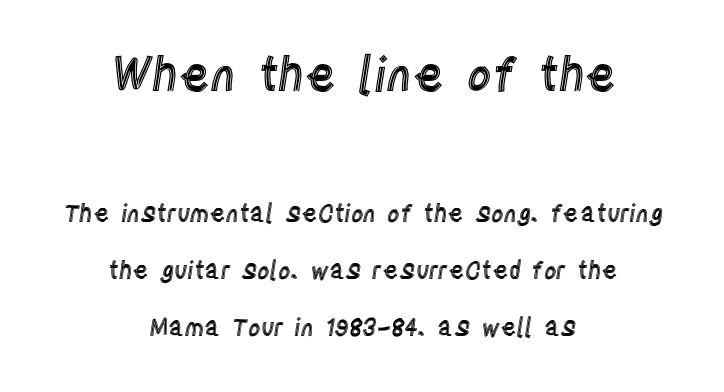
Q: Is the text italic (slanted)? A: Yes.
Q: Is the text underlined? A: No.
Q: How is the paragraph aligned? A: Centered.
Q: Is the spacing between letters normal or unusually wide? A: Normal.
Q: Is the spacing between lines tight, normal or loose? A: Loose.
Q: Which block of text is set in a larger size, the first (top) or the second (bottom)? A: The first (top) one.
Q: Width (condensed, normal, or wide)? A: Condensed.
Q: x-height? A: Large.
Q: Monospaced? A: No.
